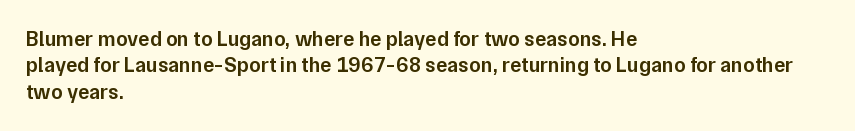
Its strokes are somewhat broadened, the hallmark of semibold type. Notice how descenders clear the ascenders below comfortably — that's standard leading. The letters stand straight up with perfectly vertical stems. Compared with a centered layout, this one pins lines to the left instead.
